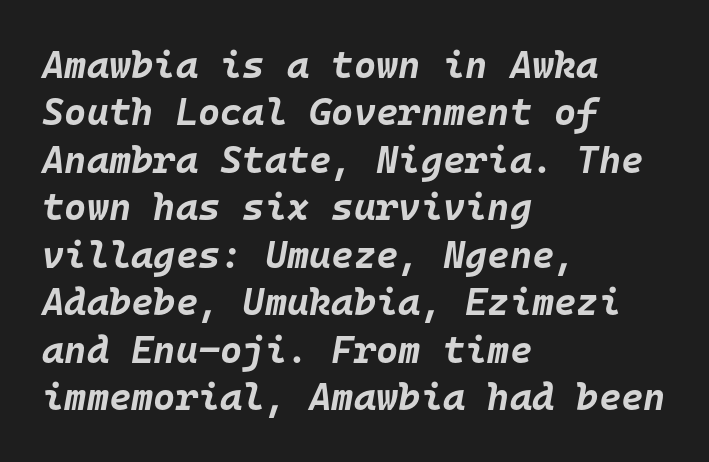
Q: Is the text bold? A: Yes.
Q: Is the text italic (slanted)? A: Yes, it leans right by about 10 degrees.
Q: Is the text underlined? A: No.
Q: How is the paragraph aligned? A: Left-aligned.
Q: Is the spacing between letters normal or unusually wide? A: Normal.
Q: Is the spacing between lines tight, normal or loose? A: Normal.
Q: Width (condensed, normal, or wide)? A: Normal.
Q: Stroke contrast? A: Low.
Q: x-height? A: Large.
Q: Monospaced? A: Yes.
